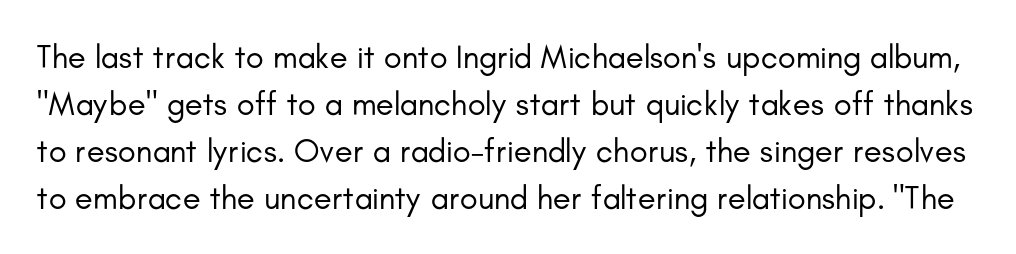
{"serif": "no", "italic": "no", "bold": "no", "weight": "regular", "width": "normal", "stroke_contrast": "low", "x_height": "small", "monospaced": "no", "underline": "no", "line_spacing": "normal", "line_spacing_ratio": 1.42, "letter_spacing": "normal", "letter_spacing_em": 0.0, "glyph_px": 33}
